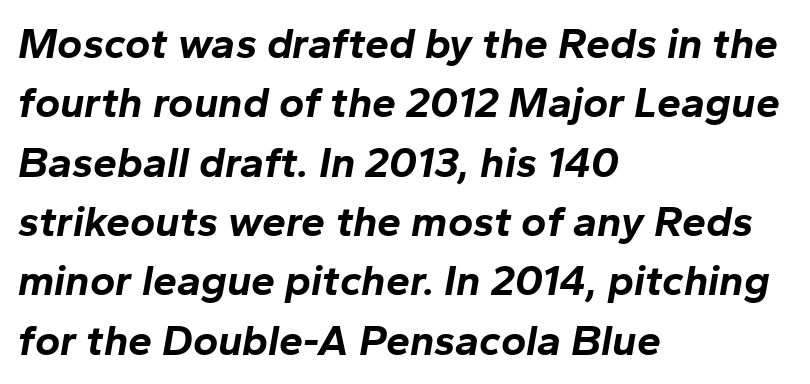
The image shows 43 px bold type, italic (leaning right); set left-aligned, normal line spacing (1.38x), normal letter spacing, not underlined; low stroke contrast and a medium x-height.
